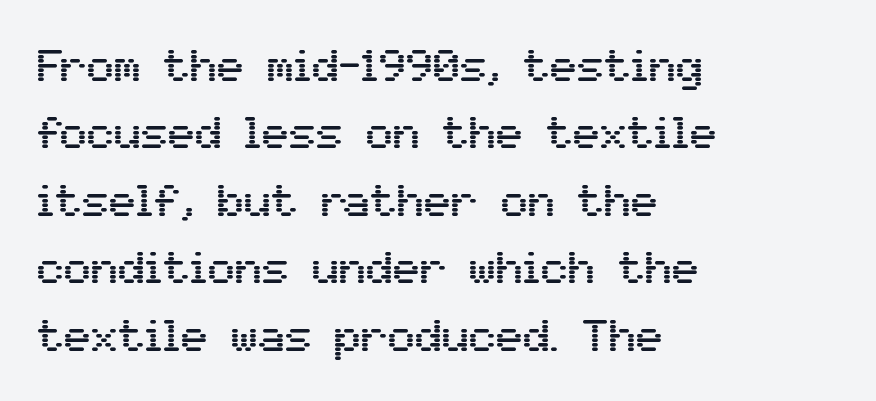
Q: Is the text italic (slanted)? A: No, it is upright.
Q: Is the typeface a serif or a sans-serif typeface? A: Sans-serif.
Q: Is the text underlined? A: No.
Q: How is the paragraph aligned? A: Left-aligned.
Q: Is the spacing between letters normal or unusually wide? A: Normal.
Q: Is the spacing between lines tight, normal or loose? A: Normal.
Q: Width (condensed, normal, or wide)? A: Normal.
Q: Stroke contrast? A: Medium.
Q: x-height? A: Medium.
Q: Monospaced? A: No.
